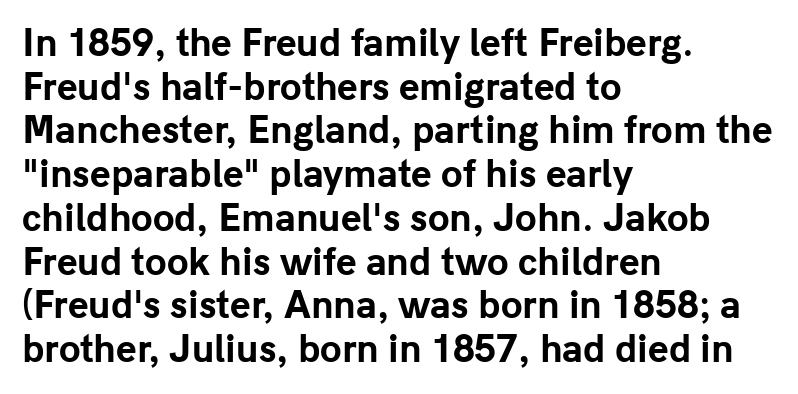
The image shows 35 px bold sans-serif type, upright; set left-aligned, normal line spacing (1.25x), normal letter spacing, not underlined; low stroke contrast and a medium x-height.
